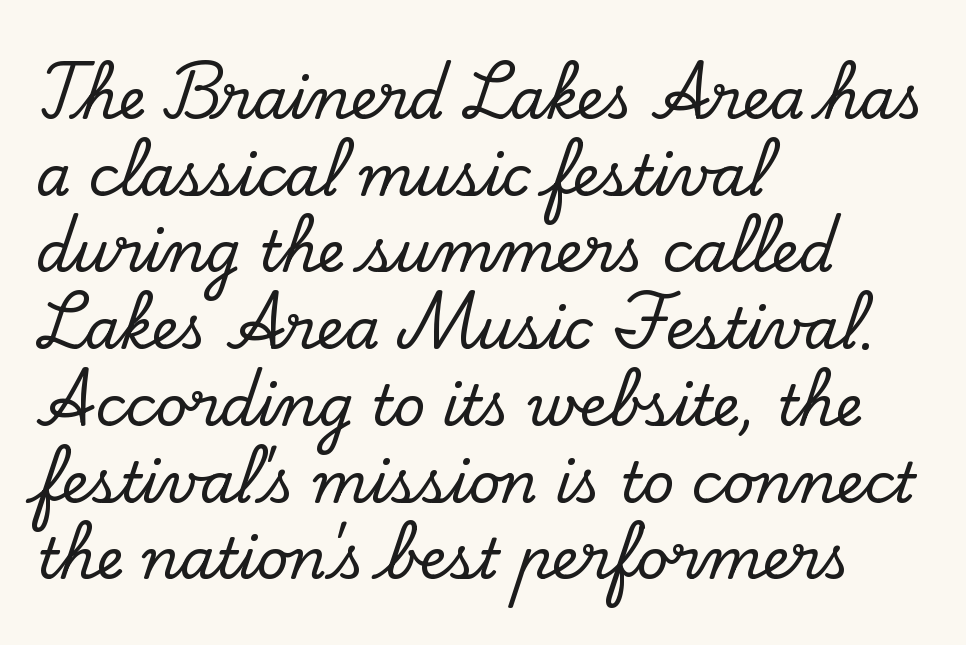
{"serif": "yes", "width": "normal", "stroke_contrast": "low", "x_height": "small", "monospaced": "no", "underline": "no", "align": "left", "line_spacing": "normal", "line_spacing_ratio": 1.37, "letter_spacing": "normal", "letter_spacing_em": 0.0, "glyph_px": 56}
